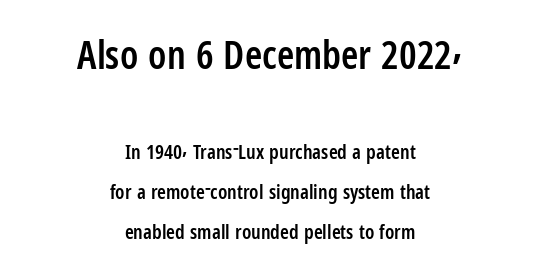
The earlier block is typeset at a bigger size than the later block. The zone under the glyphs is completely vacant. In terms of leading, this rendering errs on the spacious side. Do the characters align in a grid? No, the font is proportional. Check where the strokes stop: nothing finishes them off — pure sans. A typesetter would mark this as roman, not italic.
